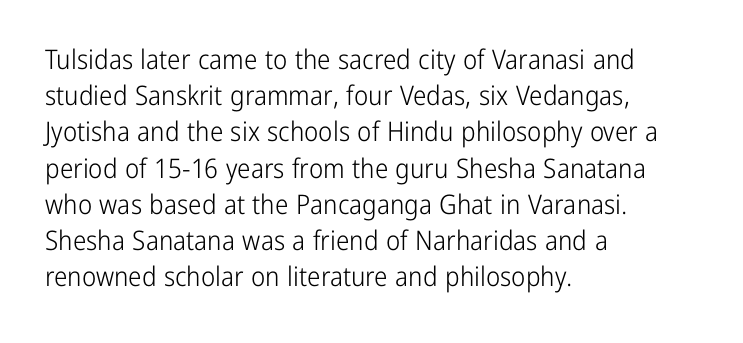
Q: Is the text bold? A: No.
Q: Is the text italic (slanted)? A: No, it is upright.
Q: Is the text underlined? A: No.
Q: How is the paragraph aligned? A: Left-aligned.
Q: Is the spacing between letters normal or unusually wide? A: Normal.
Q: Is the spacing between lines tight, normal or loose? A: Normal.
